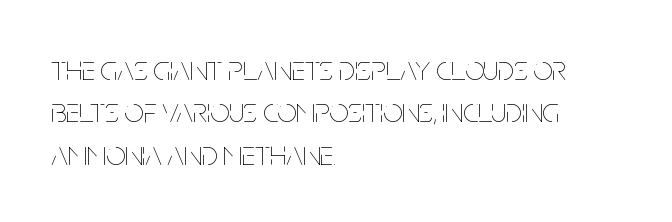
The image shows 34 px thin, condensed type, upright; set left-aligned, normal line spacing (1.25x), normal letter spacing, not underlined; low stroke contrast and a large x-height.
